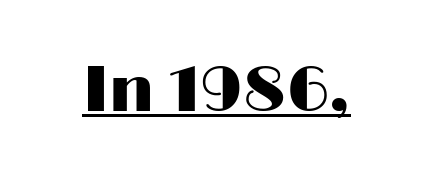
Q: Is the text italic (slanted)? A: No, it is upright.
Q: Is the typeface a serif or a sans-serif typeface? A: Sans-serif.
Q: Is the text underlined? A: Yes.
Q: Is the spacing between letters normal or unusually wide? A: Normal.
Q: Width (condensed, normal, or wide)? A: Wide.
Q: Stroke contrast? A: High.
Q: x-height? A: Medium.
Q: Monospaced? A: No.
